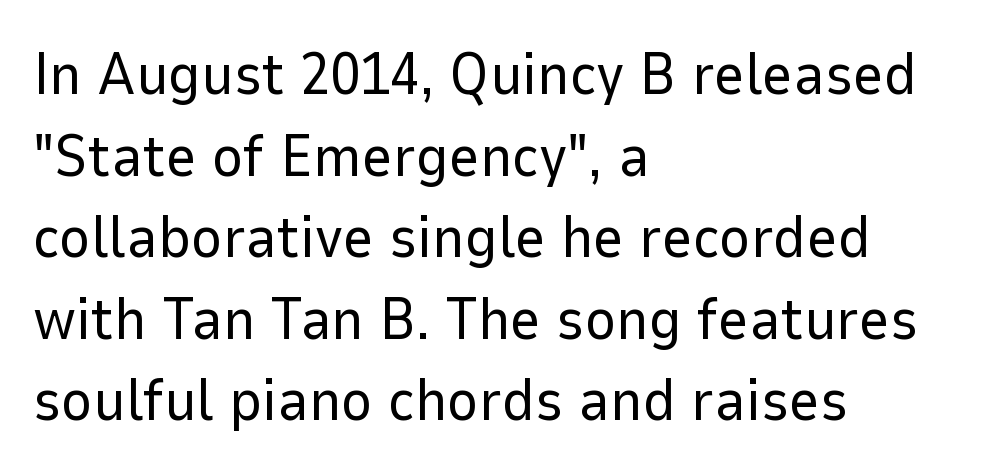
Q: Is the text bold? A: No.
Q: Is the text italic (slanted)? A: No, it is upright.
Q: Is the typeface a serif or a sans-serif typeface? A: Sans-serif.
Q: Is the text underlined? A: No.
Q: How is the paragraph aligned? A: Left-aligned.
Q: Is the spacing between letters normal or unusually wide? A: Normal.
Q: Is the spacing between lines tight, normal or loose? A: Normal.
Q: Width (condensed, normal, or wide)? A: Normal.
Q: Stroke contrast? A: Low.
Q: x-height? A: Medium.
Q: Monospaced? A: No.
